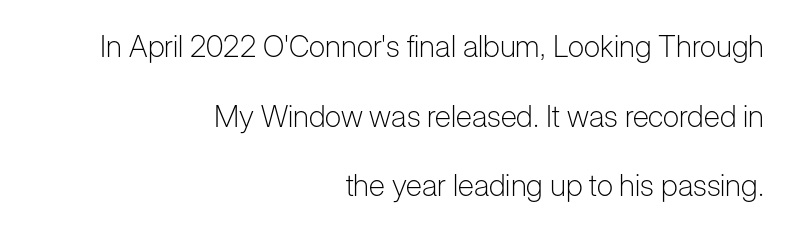
Is the letter spacing exaggerated? No — it looks like the ordinary default. The font's upright variant was chosen for this text. Proportional: the letters do not fall into vertical columns. The space between consecutive lines is lavish.
